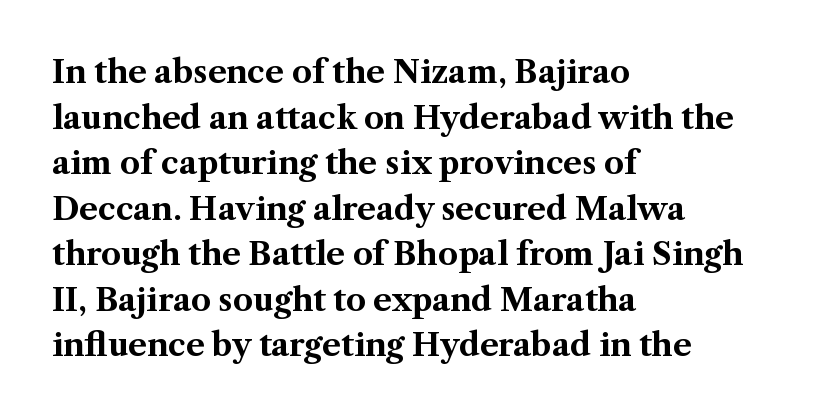
The image shows 31 px bold serif type, upright; set left-aligned, normal line spacing (1.47x), normal letter spacing, not underlined; medium stroke contrast and a medium x-height.
